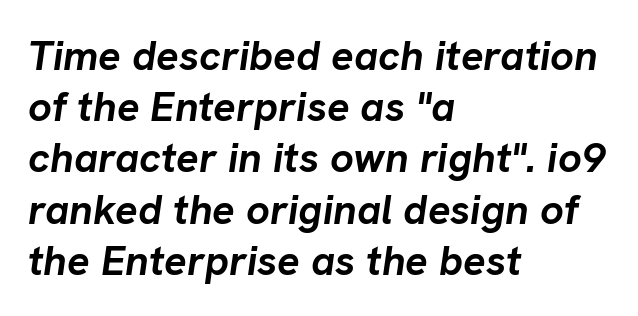
{"italic": "yes", "lean": "right", "slant_degrees": 8, "bold": "yes", "weight": "semibold", "width": "normal", "stroke_contrast": "low", "x_height": "medium", "monospaced": "no", "underline": "no", "align": "left", "line_spacing_ratio": 1.22, "letter_spacing": "normal", "letter_spacing_em": 0.0, "glyph_px": 42}
